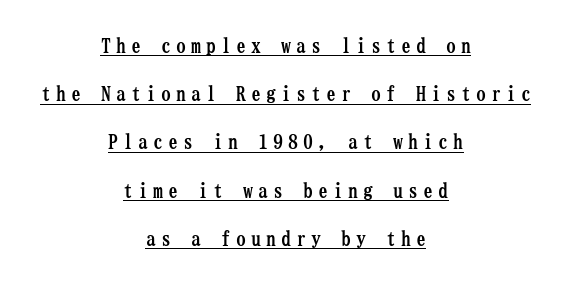
The image shows 20 px bold type, upright; set centered, loose line spacing (2.41x), unusually wide letter spacing (+0.25 em), underlined.
